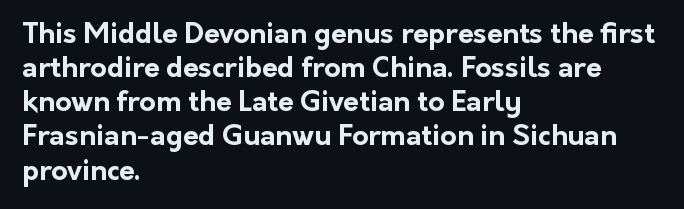
{"serif": "no", "italic": "no", "bold": "yes", "weight": "bold", "width": "normal", "stroke_contrast": "low", "x_height": "medium", "monospaced": "no", "underline": "no", "align": "left", "line_spacing_ratio": 1.22, "letter_spacing": "normal", "letter_spacing_em": 0.0, "glyph_px": 28}
